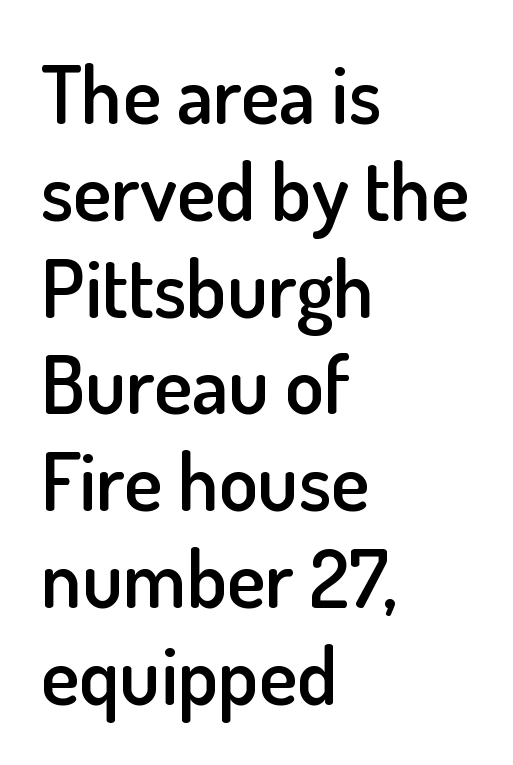
The image shows 80 px semibold sans-serif type, upright; set left-aligned, line spacing 1.21x, normal letter spacing, not underlined; low stroke contrast and a small x-height.
